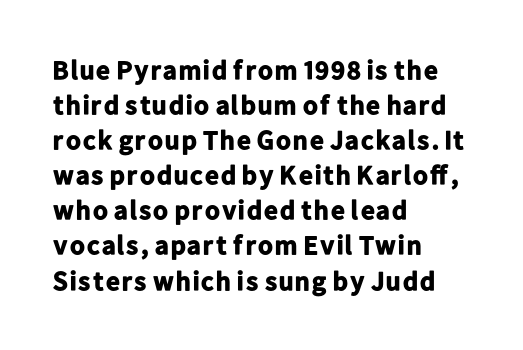
The image shows 27 px bold type, upright; set left-aligned, normal line spacing (1.3x), normal letter spacing, not underlined.
